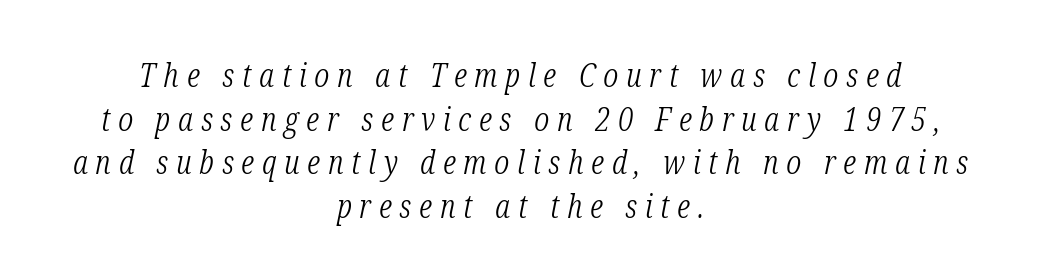
The image shows 32 px light, condensed serif type, italic (leaning right); set centered, normal line spacing (1.36x), unusually wide letter spacing (+0.24 em), not underlined; low stroke contrast and a medium x-height.
